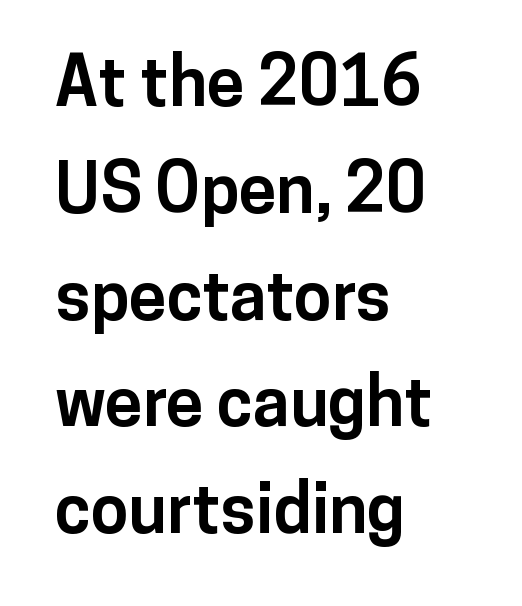
{"serif": "no", "italic": "no", "bold": "yes", "weight": "bold", "width": "normal", "stroke_contrast": "low", "x_height": "medium", "monospaced": "no", "underline": "no", "align": "left", "line_spacing": "normal", "line_spacing_ratio": 1.57, "letter_spacing": "normal", "letter_spacing_em": 0.0, "glyph_px": 68}
